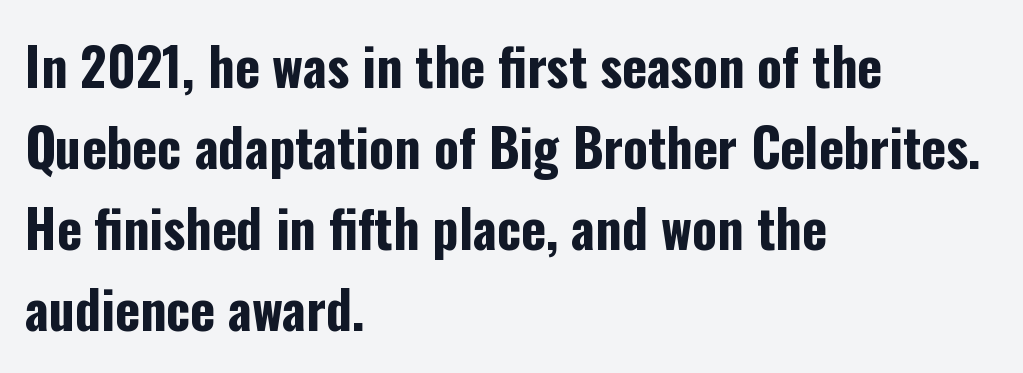
Q: Is the text bold? A: Yes.
Q: Is the text italic (slanted)? A: No, it is upright.
Q: Is the typeface a serif or a sans-serif typeface? A: Sans-serif.
Q: Is the text underlined? A: No.
Q: How is the paragraph aligned? A: Left-aligned.
Q: Is the spacing between letters normal or unusually wide? A: Normal.
Q: Is the spacing between lines tight, normal or loose? A: Normal.
Q: Width (condensed, normal, or wide)? A: Condensed.
Q: Stroke contrast? A: Low.
Q: x-height? A: Medium.
Q: Monospaced? A: No.
